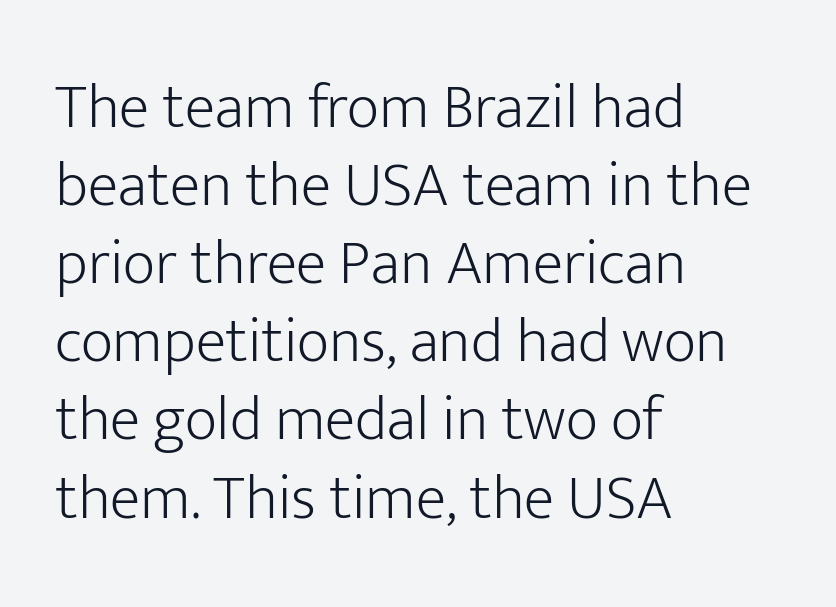
Q: Is the text bold? A: No.
Q: Is the text italic (slanted)? A: No, it is upright.
Q: Is the typeface a serif or a sans-serif typeface? A: Sans-serif.
Q: Is the text underlined? A: No.
Q: How is the paragraph aligned? A: Left-aligned.
Q: Is the spacing between letters normal or unusually wide? A: Normal.
Q: Width (condensed, normal, or wide)? A: Normal.
Q: Stroke contrast? A: Low.
Q: x-height? A: Medium.
Q: Monospaced? A: No.
